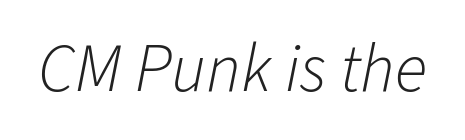
{"italic": "yes", "lean": "right", "slant_degrees": 11, "bold": "no", "weight": "light", "width": "normal", "stroke_contrast": "low", "x_height": "medium", "monospaced": "no", "underline": "no", "letter_spacing": "normal", "letter_spacing_em": 0.0, "glyph_px": 68}
